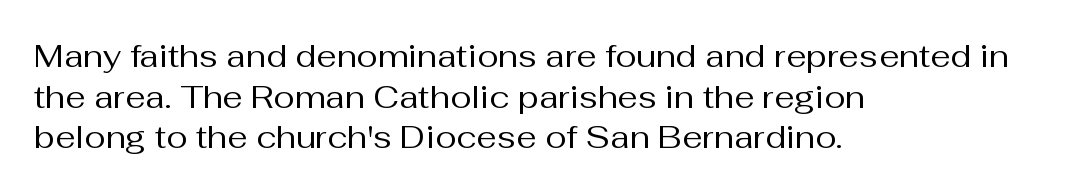
Q: Is the text bold? A: No.
Q: Is the text italic (slanted)? A: No, it is upright.
Q: Is the typeface a serif or a sans-serif typeface? A: Sans-serif.
Q: Is the text underlined? A: No.
Q: How is the paragraph aligned? A: Left-aligned.
Q: Is the spacing between letters normal or unusually wide? A: Normal.
Q: Is the spacing between lines tight, normal or loose? A: Normal.
Q: Width (condensed, normal, or wide)? A: Normal.
Q: Stroke contrast? A: Medium.
Q: x-height? A: Medium.
Q: Monospaced? A: No.
